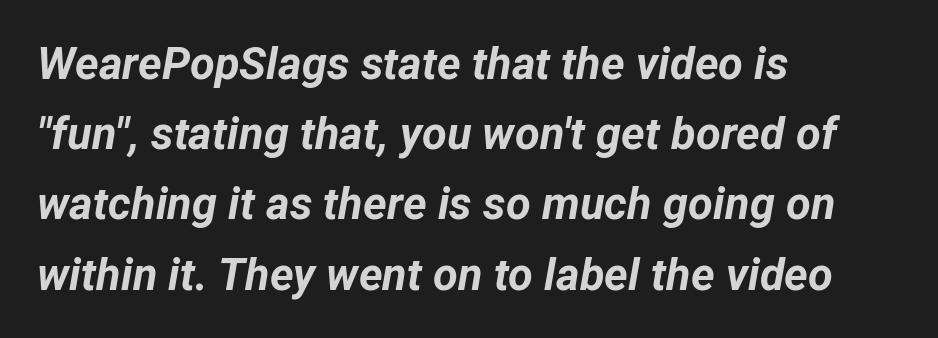
The gaps between neighbouring characters are ordinary and unremarkable. The rag falls on the right side of this text block. The text carries the slant typical of an italic or oblique font. Does the weight exceed regular? Yes, all the way to bold.
